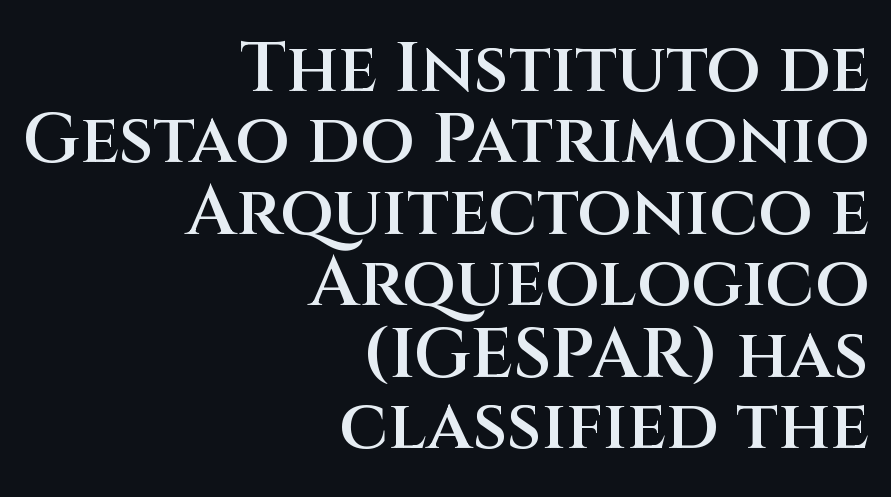
The image shows 70 px semibold sans-serif type, upright; set right-aligned, tight line spacing (1.02x), normal letter spacing, not underlined; medium stroke contrast and a large x-height.
